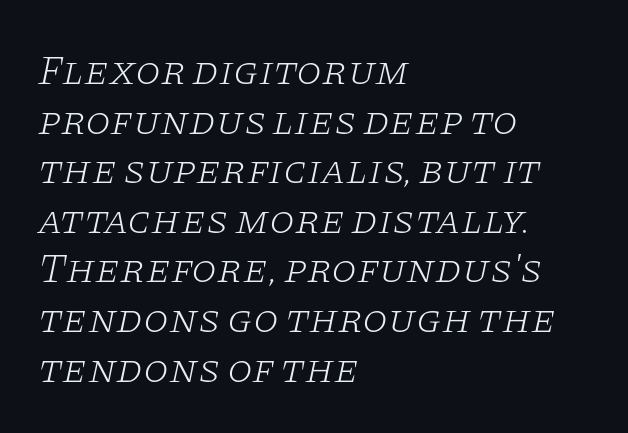
{"serif": "yes", "italic": "yes", "lean": "right", "slant_degrees": 11, "bold": "no", "weight": "light", "width": "wide", "stroke_contrast": "low", "x_height": "large", "monospaced": "no", "underline": "no", "align": "left", "line_spacing_ratio": 1.21, "letter_spacing": "normal", "letter_spacing_em": 0.0, "glyph_px": 41}
